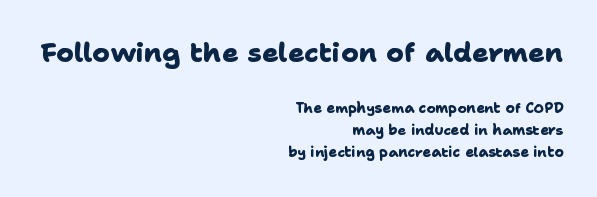
The image shows 27 px bold type; set right-aligned, normal line spacing (1.58x), normal letter spacing, not underlined; the first (top) block is 1.93x larger.
